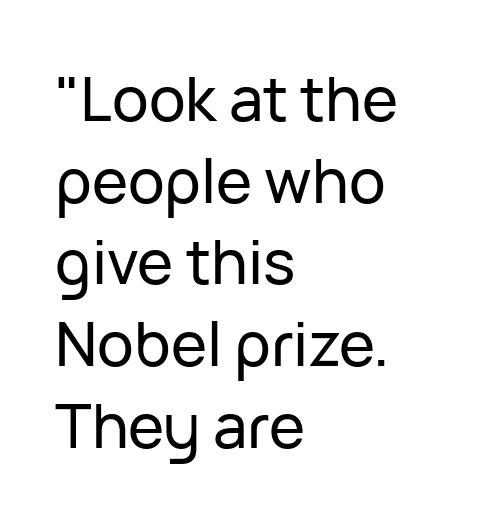
{"serif": "no", "italic": "no", "width": "normal", "stroke_contrast": "low", "x_height": "medium", "monospaced": "no", "underline": "no", "align": "left", "line_spacing": "normal", "line_spacing_ratio": 1.34, "letter_spacing": "normal", "letter_spacing_em": 0.0, "glyph_px": 61}
